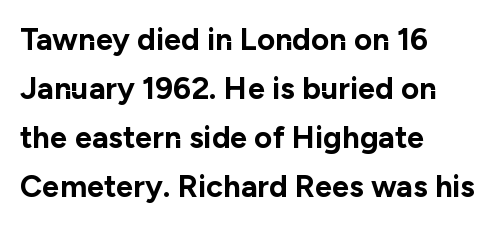
{"serif": "no", "italic": "no", "bold": "yes", "weight": "bold", "width": "normal", "stroke_contrast": "low", "x_height": "medium", "monospaced": "no", "underline": "no", "align": "left", "line_spacing": "normal", "line_spacing_ratio": 1.58, "letter_spacing": "normal", "letter_spacing_em": 0.0, "glyph_px": 31}
